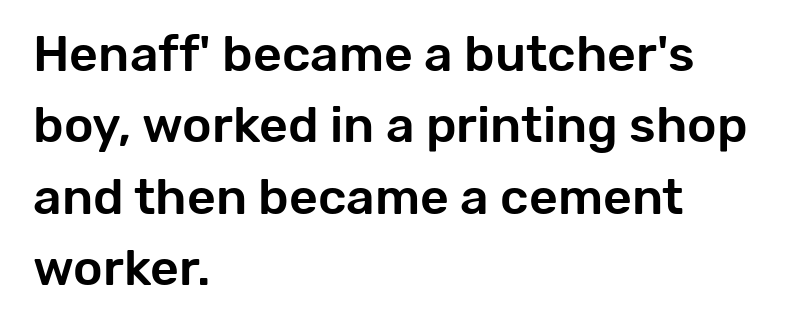
This is sans-serif lettering, the kind often seen on screens and signage. A student would call this left alignment; a typographer would say flush left, rag right. Between one letter and the next there's only the usual sliver of space. The letters advance in unequal steps, a hallmark of proportional type.
